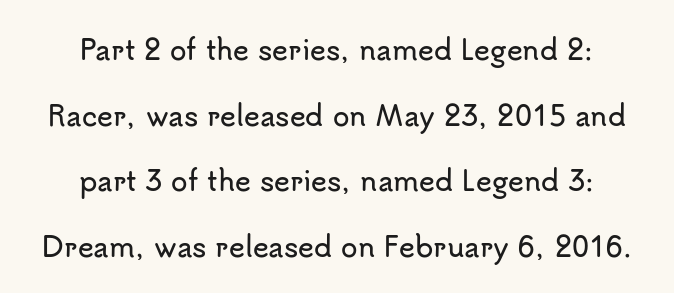
Q: Is the text italic (slanted)? A: No, it is upright.
Q: Is the text underlined? A: No.
Q: How is the paragraph aligned? A: Centered.
Q: Is the spacing between letters normal or unusually wide? A: Normal.
Q: Is the spacing between lines tight, normal or loose? A: Loose.
